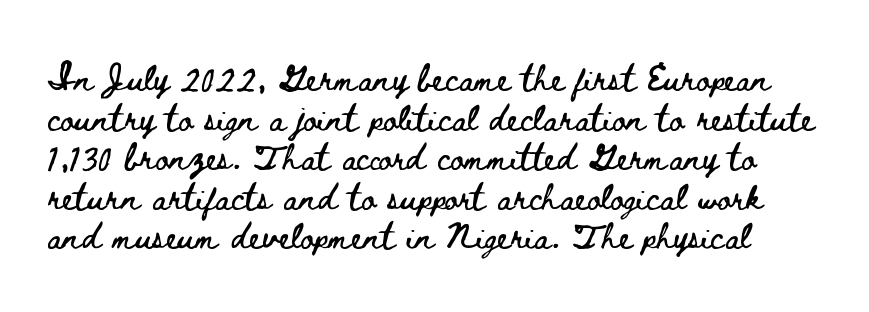
Q: Is the text underlined? A: No.
Q: Is the spacing between letters normal or unusually wide? A: Normal.
Q: Is the spacing between lines tight, normal or loose? A: Normal.
